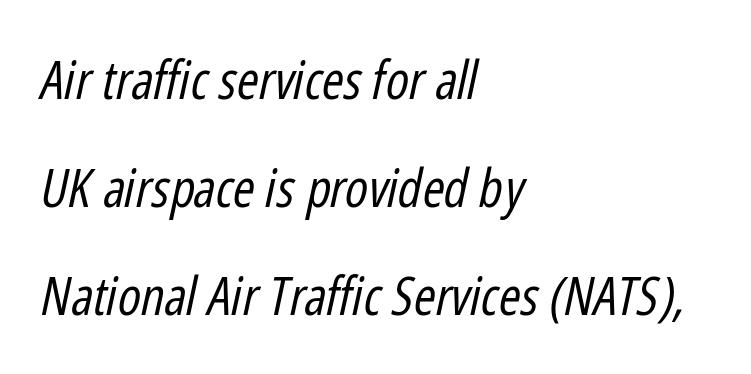
{"italic": "yes", "lean": "right", "slant_degrees": 12, "bold": "no", "weight": "regular", "width": "condensed", "stroke_contrast": "low", "x_height": "medium", "monospaced": "no", "underline": "no", "align": "left", "line_spacing": "loose", "line_spacing_ratio": 2.04, "letter_spacing": "normal", "letter_spacing_em": 0.0, "glyph_px": 53}
